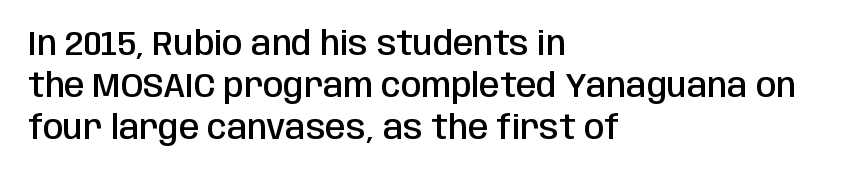
Q: Is the text bold? A: Semi-bold.
Q: Is the text italic (slanted)? A: No, it is upright.
Q: Is the typeface a serif or a sans-serif typeface? A: Sans-serif.
Q: Is the text underlined? A: No.
Q: How is the paragraph aligned? A: Left-aligned.
Q: Is the spacing between letters normal or unusually wide? A: Normal.
Q: Is the spacing between lines tight, normal or loose? A: Normal.
Q: Width (condensed, normal, or wide)? A: Condensed.
Q: Stroke contrast? A: Low.
Q: x-height? A: Large.
Q: Monospaced? A: No.
